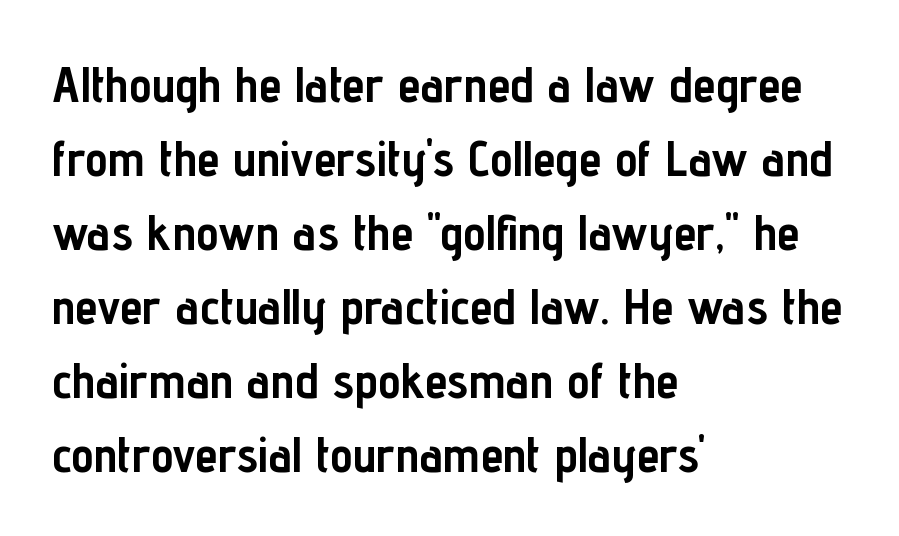
The image shows 51 px semibold, condensed sans-serif type, upright; set left-aligned, normal line spacing (1.45x), normal letter spacing, not underlined; low stroke contrast and a medium x-height.
